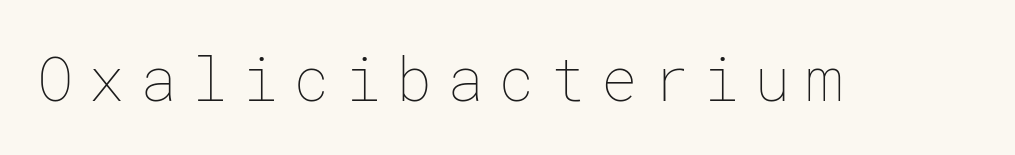
Each row of text sits above clean, open space. The strokes are not fattened; the text isn't bold. The letters stand straight up with perfectly vertical stems. Short note: letters widely spaced.
